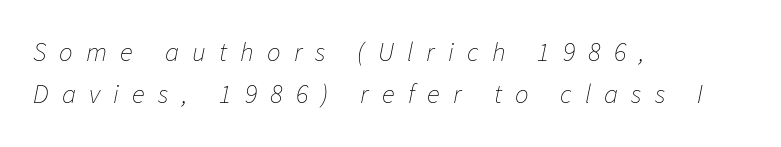
The image shows 27 px text type, italic (leaning right); set left-aligned, normal line spacing (1.54x), unusually wide letter spacing (+0.49 em), not underlined.
